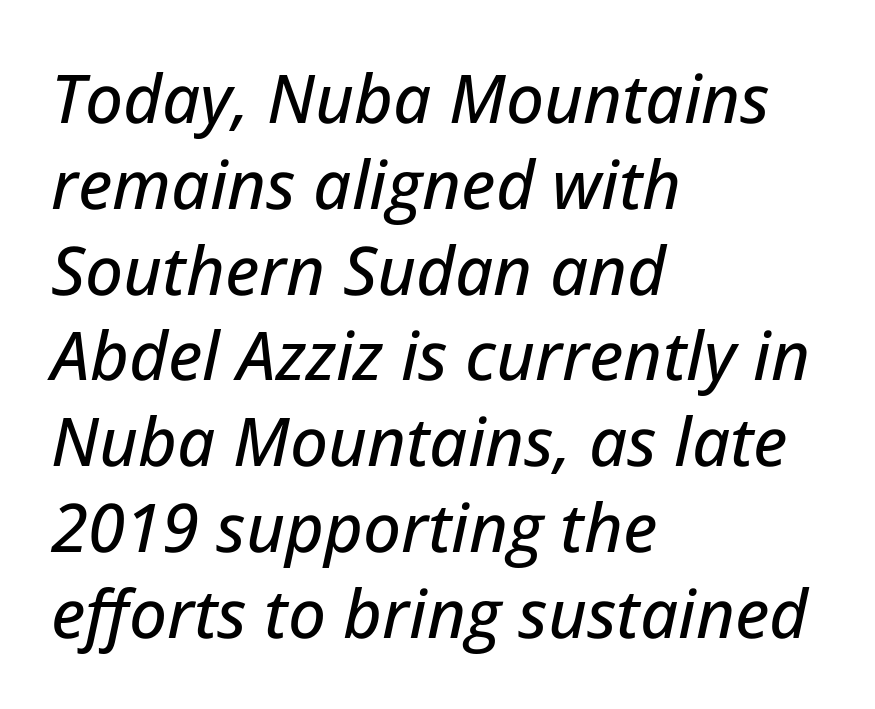
{"italic": "yes", "lean": "right", "slant_degrees": 12, "width": "normal", "stroke_contrast": "low", "x_height": "medium", "monospaced": "no", "underline": "no", "align": "left", "line_spacing": "normal", "line_spacing_ratio": 1.28, "letter_spacing": "normal", "letter_spacing_em": 0.0, "glyph_px": 67}
